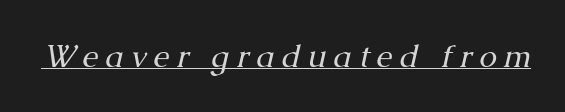
The image shows 32 px regular-weight serif type, italic (leaning right); set unusually wide letter spacing (+0.22 em), underlined; medium stroke contrast and a medium x-height.
